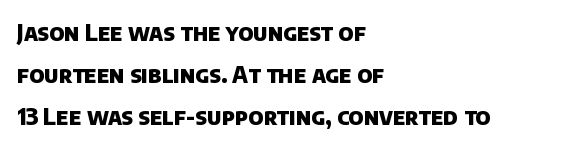
Pretty heavy lettering here — definitely bold. The ragged edge is on the right, which tells us the setting is flush left. The face used here is rendered with its standard letterfit. Bare-footed words on every line.
